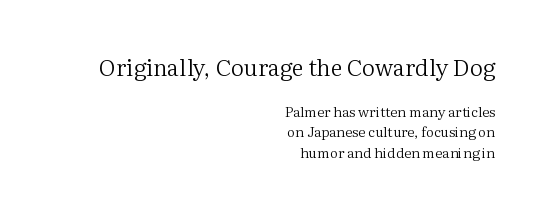
The image shows 23 px text type, upright; set right-aligned, normal line spacing (1.46x), normal letter spacing, not underlined; the first (top) block is 1.64x larger.
